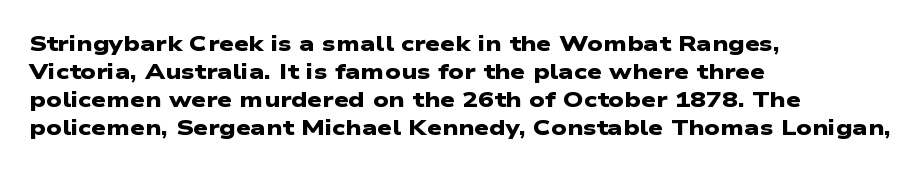
Q: Is the text bold? A: Yes.
Q: Is the text underlined? A: No.
Q: How is the paragraph aligned? A: Left-aligned.
Q: Is the spacing between letters normal or unusually wide? A: Normal.
Q: Is the spacing between lines tight, normal or loose? A: Normal.
